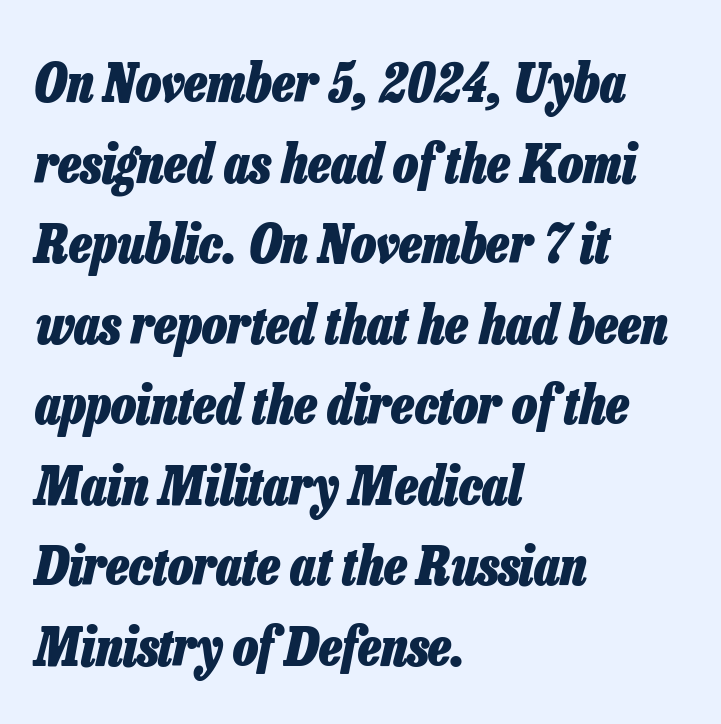
{"italic": "yes", "lean": "right", "slant_degrees": 13, "bold": "yes", "weight": "heavy", "width": "condensed", "stroke_contrast": "low", "x_height": "medium", "monospaced": "no", "underline": "no", "align": "left", "line_spacing": "normal", "line_spacing_ratio": 1.52, "letter_spacing": "normal", "letter_spacing_em": 0.0, "glyph_px": 53}
